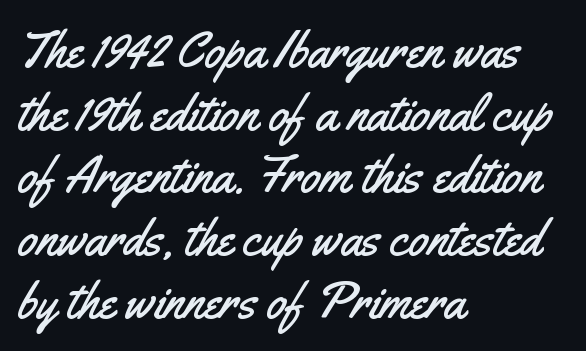
The face used here is rendered with its standard letterfit. Unmarked baselines from the first word to the last. A classic flush-left, rag-right setting is used for this passage.
